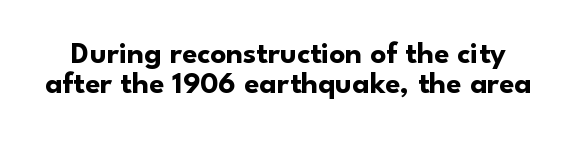
Characters remain perfectly vertical along every line. Clear beneath every line of the passage. Is there much room between lines? No — they nearly touch. What kind of face is this? One without serifs — a sans.
